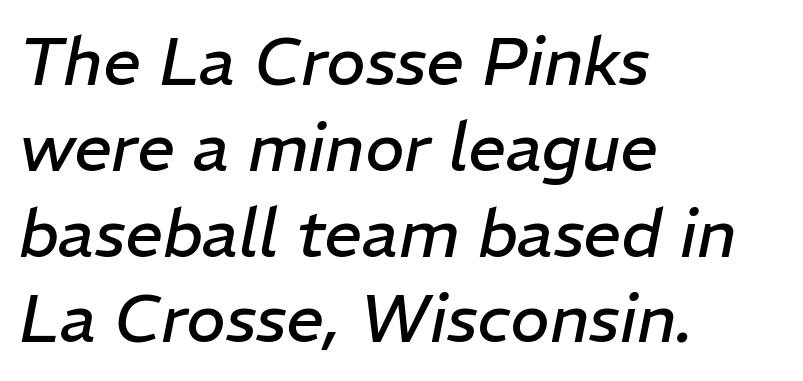
{"italic": "yes", "lean": "right", "slant_degrees": 11, "bold": "no", "weight": "regular", "width": "normal", "stroke_contrast": "low", "x_height": "medium", "monospaced": "no", "underline": "no", "align": "left", "line_spacing": "normal", "line_spacing_ratio": 1.28, "letter_spacing": "normal", "letter_spacing_em": 0.0, "glyph_px": 67}
